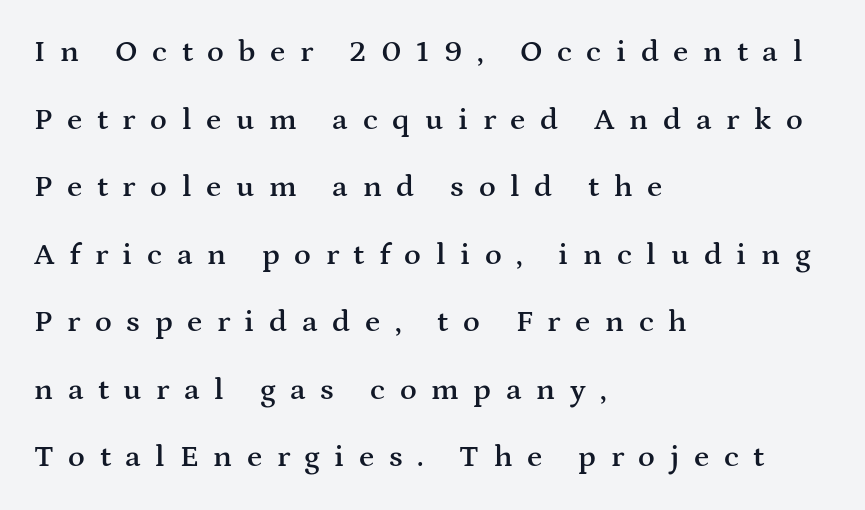
The image shows 31 px semibold, wide serif type, upright; set left-aligned, loose line spacing (2.18x), unusually wide letter spacing (+0.47 em), not underlined; medium stroke contrast and a medium x-height.
